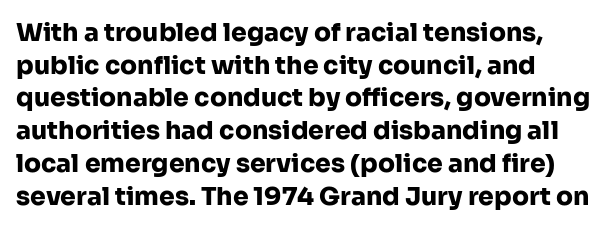
Q: Is the text bold? A: Yes.
Q: Is the text italic (slanted)? A: No, it is upright.
Q: Is the text underlined? A: No.
Q: How is the paragraph aligned? A: Left-aligned.
Q: Is the spacing between letters normal or unusually wide? A: Normal.
Q: Is the spacing between lines tight, normal or loose? A: Normal.
